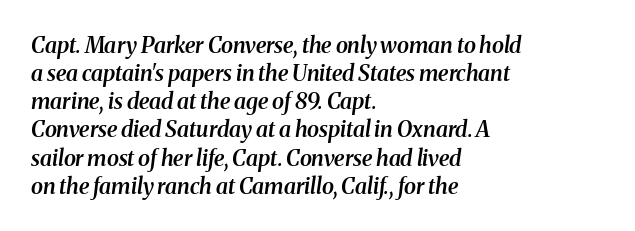
How would I describe the line gaps? Plain and ordinary. Short note: letters normally spaced. A student would call this left alignment; a typographer would say flush left, rag right. The strip under each line holds only bare page. Look at the stroke-to-counter ratio: somewhat heavy, a semibold.
